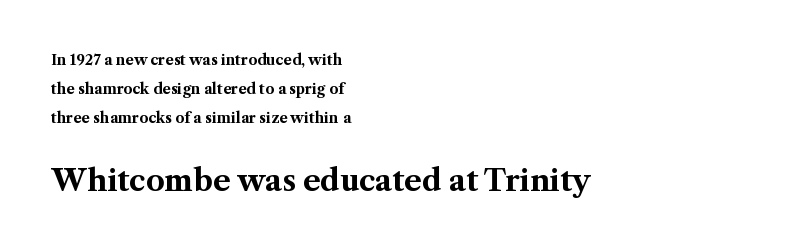
The zone under the glyphs is completely vacant. Which chunk is bigger? The second one — the bottom block dwarfs the top. Teacher's note: observe the even left margin — that is flush-left alignment. Unlike italic type, these characters show no tilt at all. Note the varied advance widths — an 'i' is clearly narrower than an 'm'. Tracking value appears to be zero — textbook default spacing.
